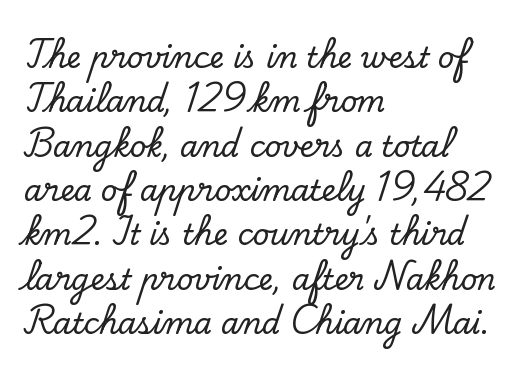
{"serif": "yes", "width": "normal", "stroke_contrast": "low", "x_height": "small", "monospaced": "no", "underline": "no", "align": "left", "line_spacing": "normal", "line_spacing_ratio": 1.53, "letter_spacing": "normal", "letter_spacing_em": 0.0, "glyph_px": 29}
